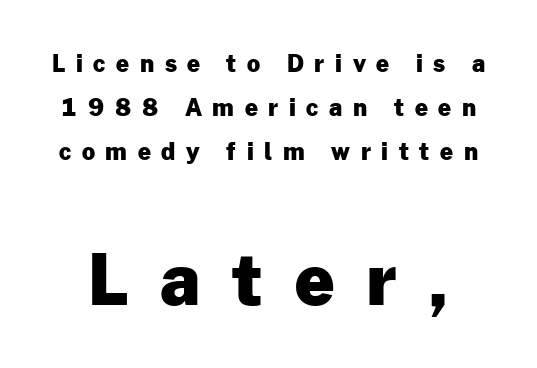
The image shows 70 px heavy sans-serif type, upright; set loose line spacing (1.92x), unusually wide letter spacing (+0.46 em), not underlined; the second (bottom) block is 3.04x larger; low stroke contrast and a medium x-height.
